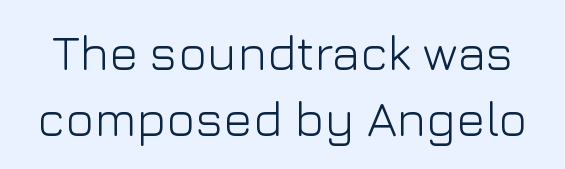
Does the type have serifs? No, each stem ends abruptly. Each letter keeps its own natural width here, so spacing adapts to shape. The lettering holds an erect, upright posture throughout. The designer left line spacing at the default.
